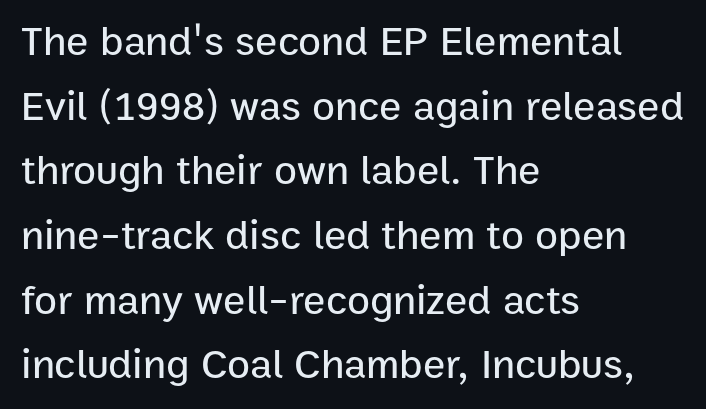
Q: Is the text italic (slanted)? A: No, it is upright.
Q: Is the typeface a serif or a sans-serif typeface? A: Sans-serif.
Q: Is the text underlined? A: No.
Q: How is the paragraph aligned? A: Left-aligned.
Q: Is the spacing between letters normal or unusually wide? A: Normal.
Q: Is the spacing between lines tight, normal or loose? A: Normal.
Q: Width (condensed, normal, or wide)? A: Normal.
Q: Stroke contrast? A: Low.
Q: x-height? A: Medium.
Q: Monospaced? A: No.
